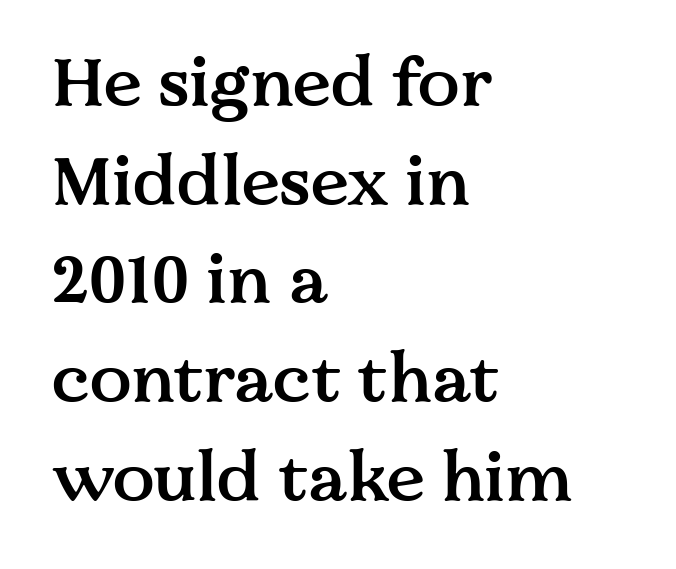
The image shows 69 px semibold serif type, upright; set left-aligned, normal line spacing (1.43x), normal letter spacing, not underlined; medium stroke contrast and a medium x-height.
